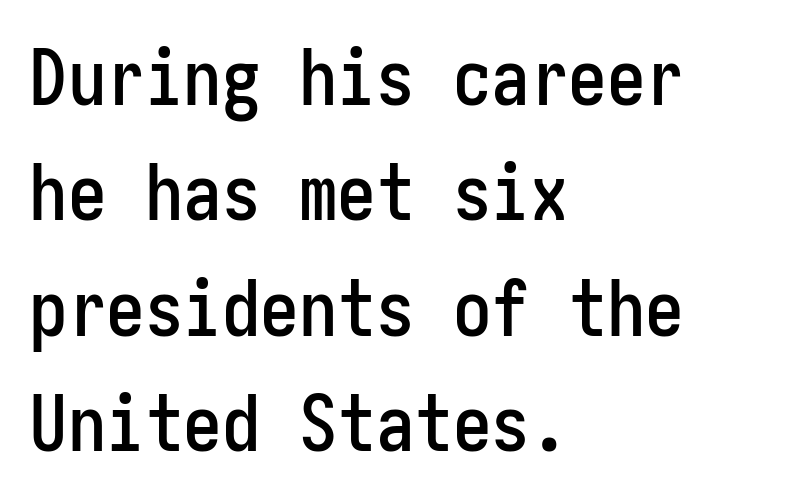
{"serif": "no", "italic": "no", "width": "condensed", "stroke_contrast": "low", "x_height": "medium", "underline": "no", "align": "left", "line_spacing": "normal", "line_spacing_ratio": 1.5, "letter_spacing": "normal", "letter_spacing_em": 0.0, "glyph_px": 77}
